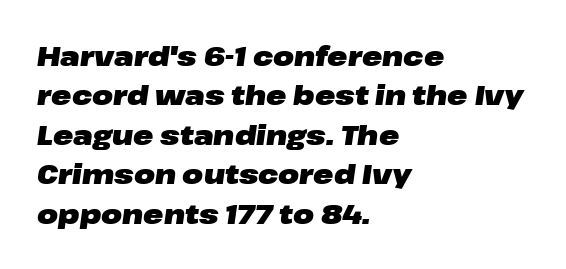
Q: Is the text bold? A: Yes.
Q: Is the text italic (slanted)? A: Yes, it leans right by about 8 degrees.
Q: Is the text underlined? A: No.
Q: How is the paragraph aligned? A: Left-aligned.
Q: Is the spacing between letters normal or unusually wide? A: Normal.
Q: Is the spacing between lines tight, normal or loose? A: Normal.
